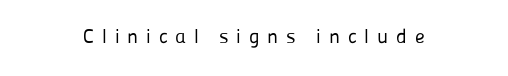
The image shows 20 px text type, upright; set unusually wide letter spacing (+0.39 em), not underlined.
